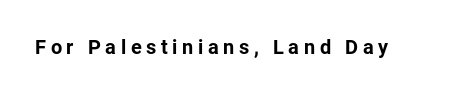
Q: Is the text bold? A: Yes.
Q: Is the text italic (slanted)? A: No, it is upright.
Q: Is the text underlined? A: No.
Q: Is the spacing between letters normal or unusually wide? A: Unusually wide.
